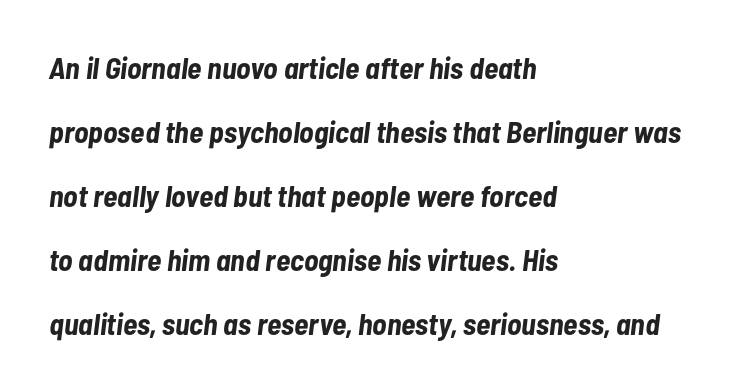
Q: Is the text bold? A: Yes.
Q: Is the text italic (slanted)? A: Yes, it leans right by about 7 degrees.
Q: Is the text underlined? A: No.
Q: How is the paragraph aligned? A: Left-aligned.
Q: Is the spacing between letters normal or unusually wide? A: Normal.
Q: Is the spacing between lines tight, normal or loose? A: Loose.
Q: Width (condensed, normal, or wide)? A: Condensed.
Q: Stroke contrast? A: Low.
Q: x-height? A: Medium.
Q: Monospaced? A: No.
